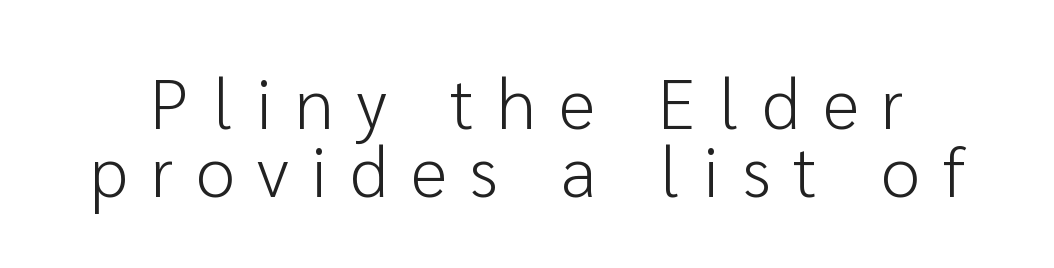
{"serif": "no", "italic": "no", "bold": "no", "weight": "light", "width": "normal", "stroke_contrast": "low", "x_height": "medium", "monospaced": "no", "underline": "no", "line_spacing": "tight", "line_spacing_ratio": 0.96, "letter_spacing": "wide", "letter_spacing_em": 0.32, "glyph_px": 71}
